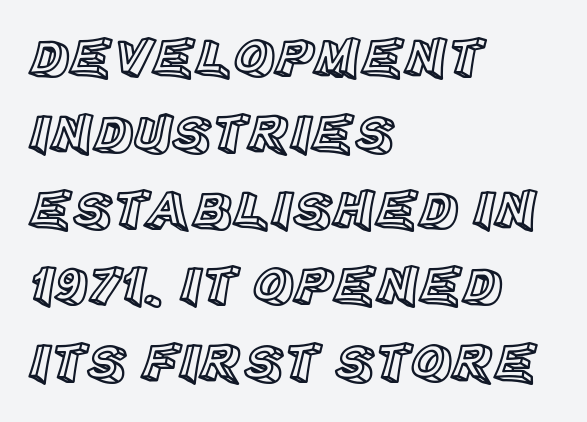
Q: Is the text italic (slanted)? A: Yes.
Q: Is the text underlined? A: No.
Q: How is the paragraph aligned? A: Left-aligned.
Q: Is the spacing between letters normal or unusually wide? A: Normal.
Q: Is the spacing between lines tight, normal or loose? A: Normal.
Q: Width (condensed, normal, or wide)? A: Normal.
Q: x-height? A: Large.
Q: Monospaced? A: No.
